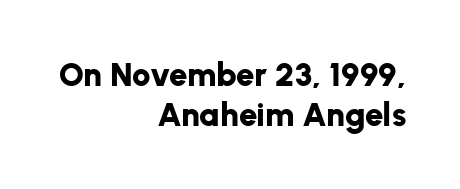
The image shows 33 px bold sans-serif type, upright; set right-aligned, line spacing 1.2x, normal letter spacing, not underlined; low stroke contrast and a medium x-height.
